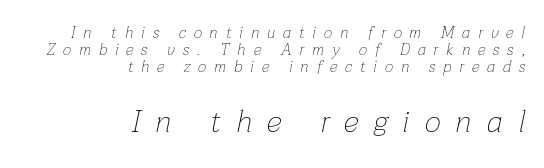
The image shows 31 px thin type, italic (leaning right); set right-aligned, tight line spacing (1.06x), unusually wide letter spacing (+0.5 em), not underlined; the second (bottom) block is 1.94x larger; low stroke contrast and a medium x-height.
